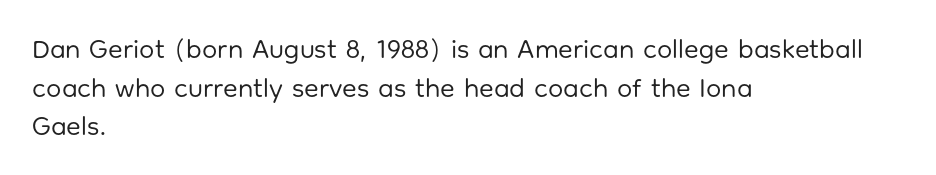
The image shows 27 px text type, upright; set left-aligned, normal line spacing (1.43x), normal letter spacing, not underlined.
